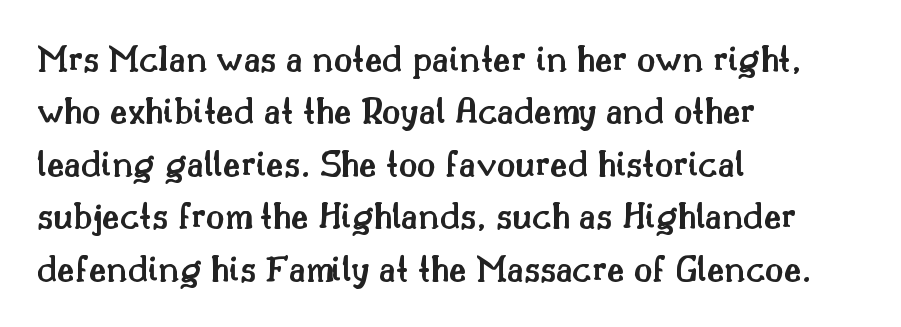
{"serif": "yes", "italic": "no", "bold": "semi", "weight": "semibold", "width": "normal", "stroke_contrast": "medium", "x_height": "small", "monospaced": "no", "underline": "no", "align": "left", "line_spacing": "normal", "line_spacing_ratio": 1.38, "letter_spacing": "normal", "letter_spacing_em": 0.0, "glyph_px": 38}
